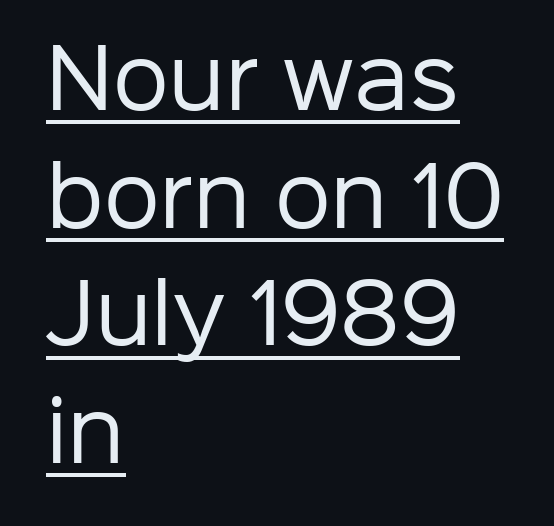
Alignment: flush left. This is roman type, the default non-slanted kind. Think of a printed novel: that variable character pitch is what you see here. You can see a thin bar hugging the bottom of the glyphs. The horizontal fit of the characters is conventional and even.
